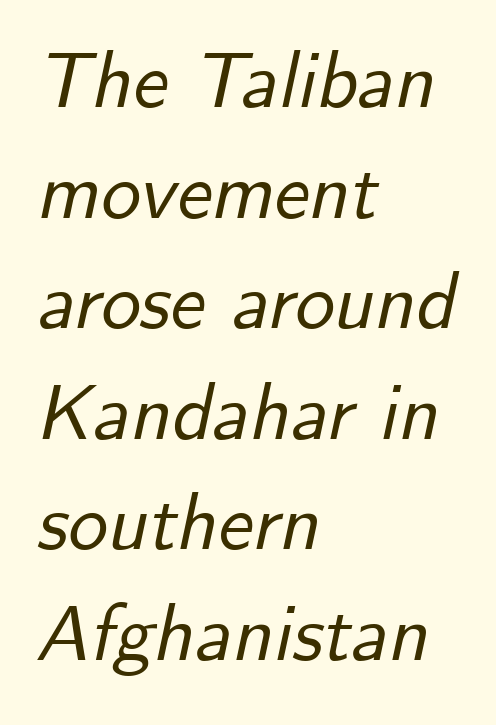
Q: Is the text italic (slanted)? A: Yes, it leans right by about 12 degrees.
Q: Is the text underlined? A: No.
Q: How is the paragraph aligned? A: Left-aligned.
Q: Is the spacing between letters normal or unusually wide? A: Normal.
Q: Is the spacing between lines tight, normal or loose? A: Normal.
Q: Width (condensed, normal, or wide)? A: Normal.
Q: Stroke contrast? A: Low.
Q: x-height? A: Small.
Q: Monospaced? A: No.
